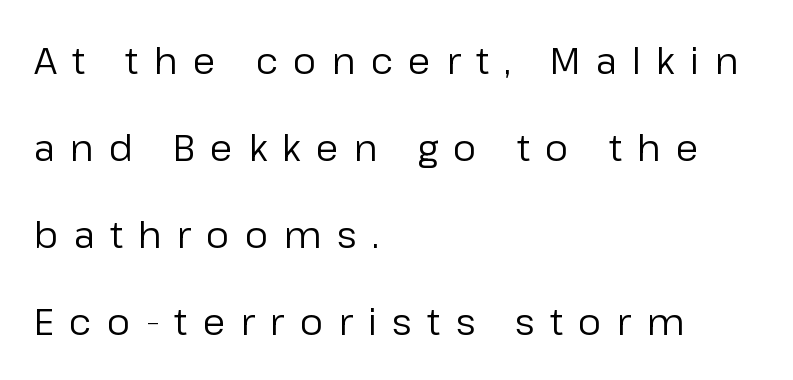
Q: Is the text bold? A: No.
Q: Is the text italic (slanted)? A: No, it is upright.
Q: Is the typeface a serif or a sans-serif typeface? A: Sans-serif.
Q: Is the text underlined? A: No.
Q: How is the paragraph aligned? A: Left-aligned.
Q: Is the spacing between letters normal or unusually wide? A: Unusually wide.
Q: Is the spacing between lines tight, normal or loose? A: Loose.
Q: Width (condensed, normal, or wide)? A: Normal.
Q: Stroke contrast? A: Low.
Q: x-height? A: Medium.
Q: Monospaced? A: No.
